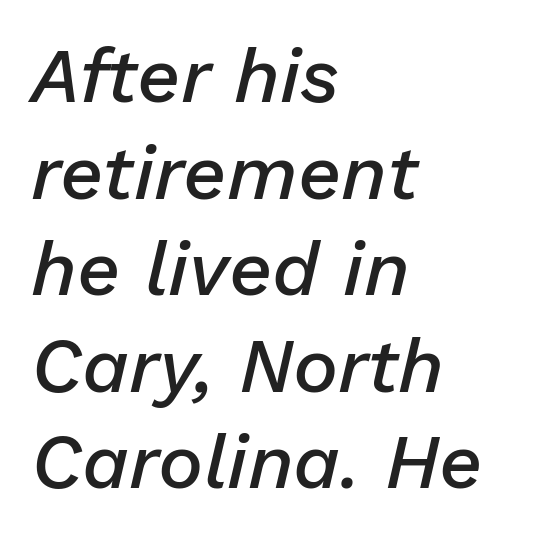
Quick note: underline off. All the whitespace from short lines collects on the right. The whole block is typeset with a tilt. What stands out about the letter spacing? Nothing — it is the standard amount. The letters advance in unequal steps, a hallmark of proportional type. Every letter is mildly thick-stroked: semibold rather than bold.
